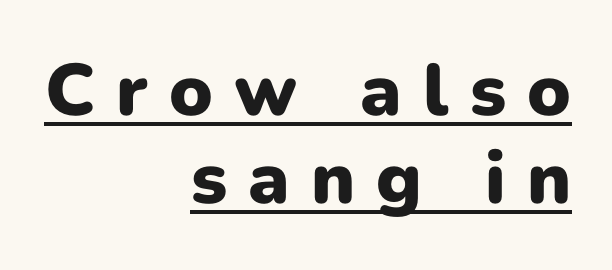
The image shows 73 px heavy sans-serif type, upright; set right-aligned, line spacing 1.2x, unusually wide letter spacing (+0.29 em), underlined; low stroke contrast and a medium x-height.
